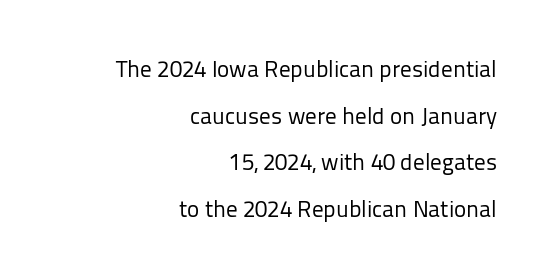
Q: Is the text bold? A: No.
Q: Is the text italic (slanted)? A: No, it is upright.
Q: Is the text underlined? A: No.
Q: How is the paragraph aligned? A: Right-aligned.
Q: Is the spacing between letters normal or unusually wide? A: Normal.
Q: Is the spacing between lines tight, normal or loose? A: Loose.
